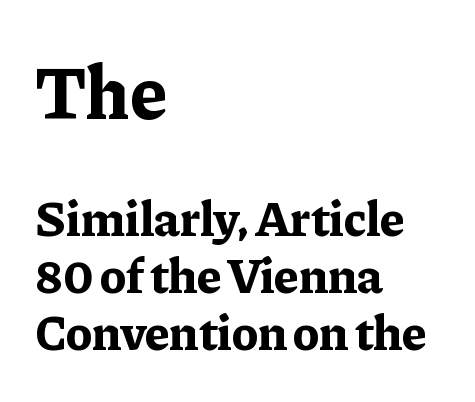
The image shows 75 px bold serif type, upright; set left-aligned, tight line spacing (1.14x), normal letter spacing, not underlined; the first (top) block is 1.5x larger; low stroke contrast and a medium x-height.
